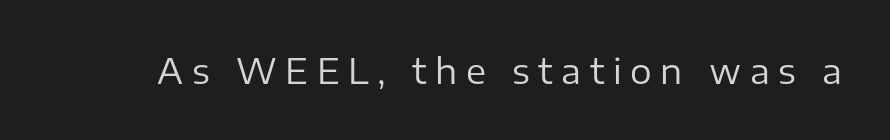
Unlike italic type, these characters show no tilt at all. The glyphs in this specimen are sans serif. The passage shown is typed in a proportional face where columns would drift. Quick note: underline off. Ink coverage per letter is moderate at most. The tracking jumps out immediately: characters are airy and widely separated.
